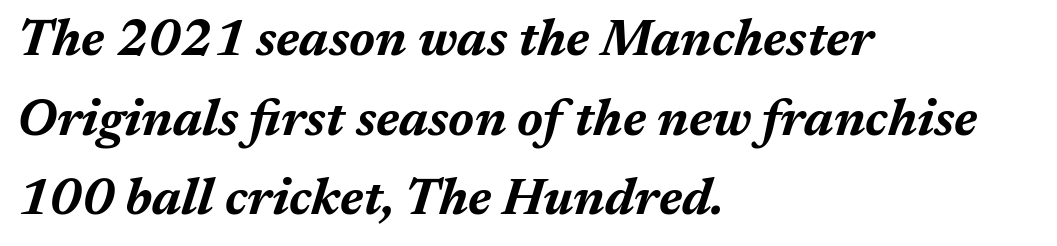
Students, observe: this is what conventionally led text looks like. This sample is left-justified, so line endings fall wherever the words run out. The foot of each line stays bare and open. A dark, heavy texture on the line: the type is bold. The tracking reads as untouched default to a designer's eye. Spacing verdict: proportional, widths tailored to each character.
